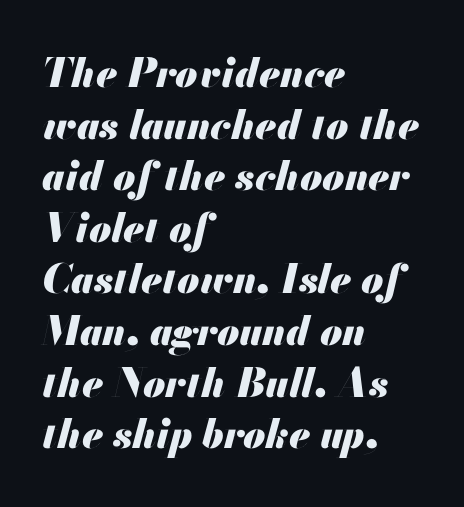
The image shows 40 px heavy type, italic (leaning right); set left-aligned, normal line spacing (1.29x), normal letter spacing, not underlined; medium stroke contrast and a small x-height.
